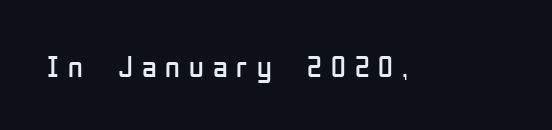
The image shows 30 px regular-weight, condensed sans-serif type, upright; set unusually wide letter spacing (+0.3 em), not underlined; low stroke contrast and a medium x-height.
